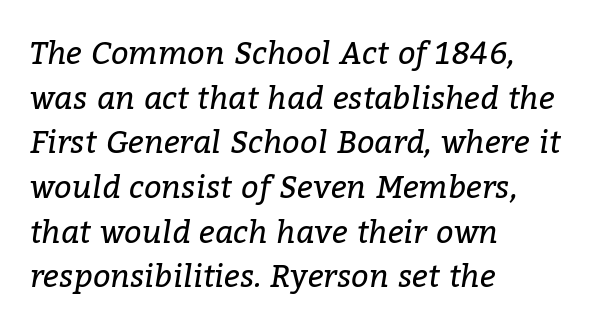
These lines sit exactly where default settings would place them. A classic flush-left, rag-right setting is used for this passage. Descenders hang freely into open space. A quiet, ordinary-to-light weight characterises the typeface.
